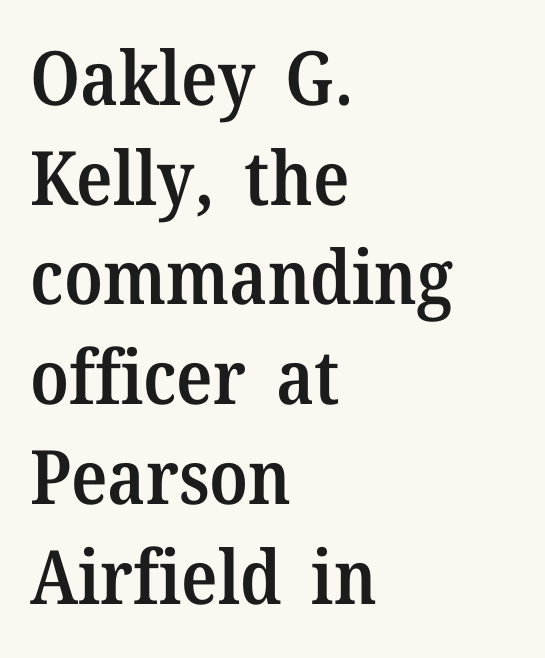
{"serif": "yes", "italic": "no", "bold": "semi", "weight": "semibold", "width": "normal", "stroke_contrast": "medium", "x_height": "medium", "monospaced": "no", "underline": "no", "align": "left", "line_spacing": "normal", "line_spacing_ratio": 1.33, "letter_spacing": "normal", "letter_spacing_em": 0.0, "glyph_px": 75}
